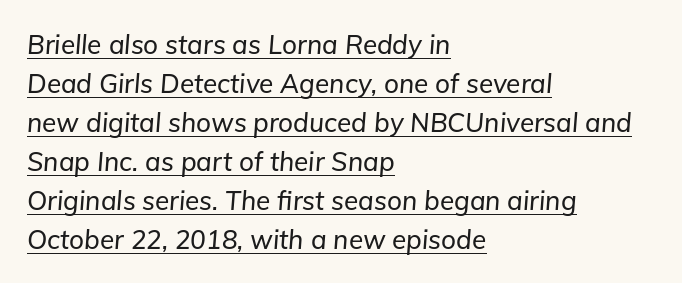
The image shows 26 px text type, italic (leaning right); set left-aligned, normal line spacing (1.5x), normal letter spacing, underlined.
